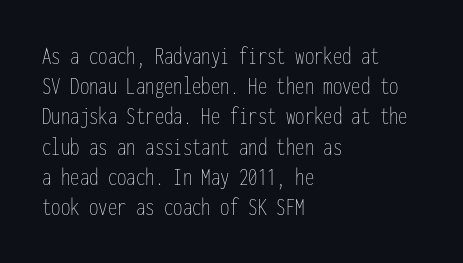
{"italic": "no", "bold": "no", "underline": "no", "align": "left", "line_spacing_ratio": 1.21, "letter_spacing": "normal", "letter_spacing_em": 0.0, "glyph_px": 25}
